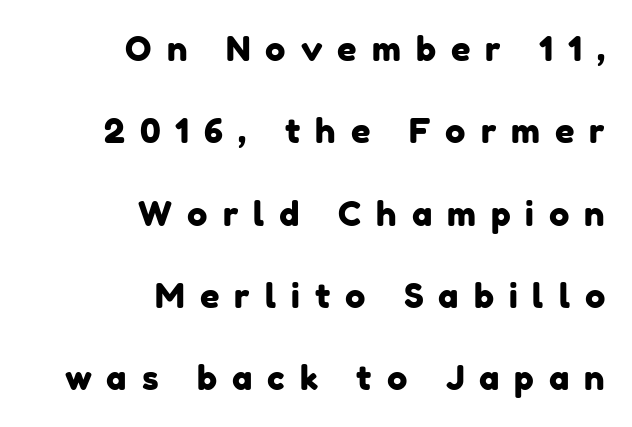
The image shows 34 px sans-serif type; set right-aligned, loose line spacing (2.42x), unusually wide letter spacing (+0.44 em), not underlined; low stroke contrast and a medium x-height.
